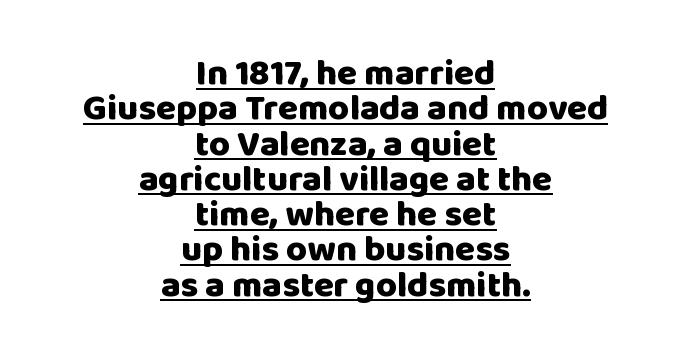
Students, this is bold: see how much ink each stroke carries. This sample trades vertical openness for compactness between lines. This sample has the flowing, uneven cadence of proportional lettering. The letterforms sit shoulder to shoulder at normal distance. Grotesque or geometric, the face here clearly has no serifs.
